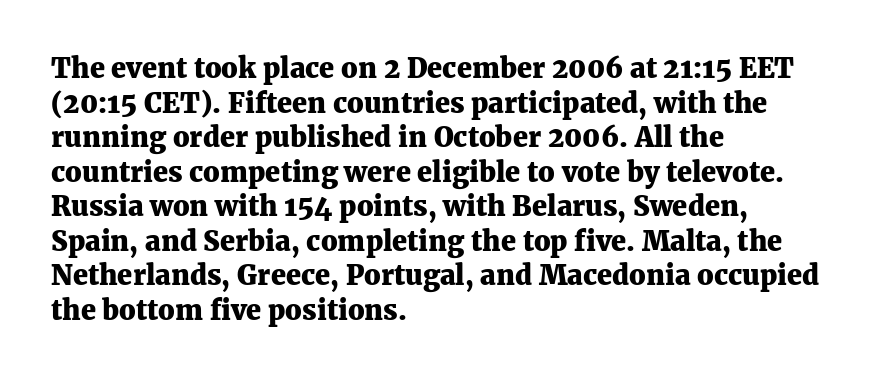
The image shows 27 px bold type, upright; set left-aligned, normal line spacing (1.28x), normal letter spacing, not underlined.
